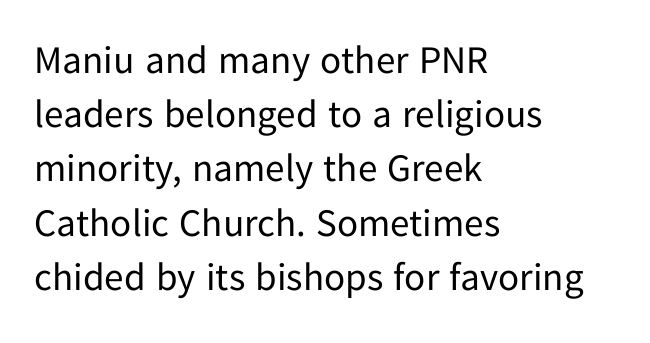
{"serif": "no", "italic": "no", "bold": "no", "weight": "regular", "width": "normal", "stroke_contrast": "low", "x_height": "medium", "monospaced": "no", "underline": "no", "align": "left", "line_spacing": "normal", "line_spacing_ratio": 1.39, "letter_spacing": "normal", "letter_spacing_em": 0.0, "glyph_px": 39}
